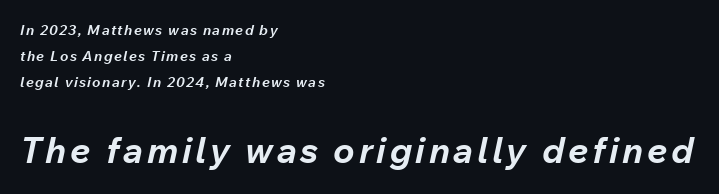
The image shows 36 px bold type, italic (leaning right); set left-aligned, line spacing 1.84x, not underlined; the second (bottom) block is 2.57x larger; low stroke contrast and a medium x-height.
